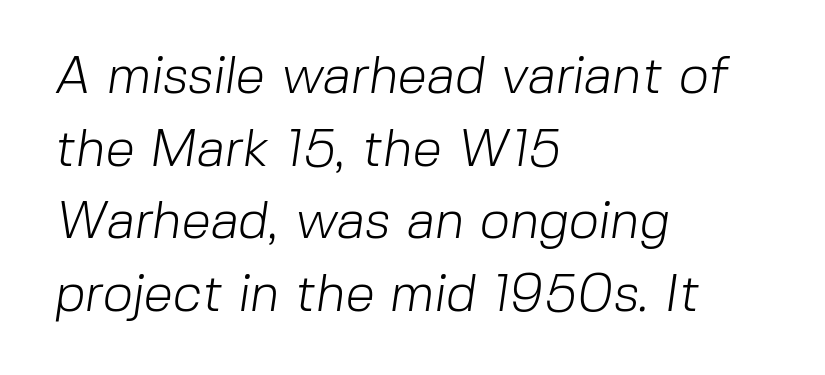
Q: Is the text bold? A: No.
Q: Is the typeface a serif or a sans-serif typeface? A: Sans-serif.
Q: Is the text underlined? A: No.
Q: How is the paragraph aligned? A: Left-aligned.
Q: Is the spacing between letters normal or unusually wide? A: Normal.
Q: Is the spacing between lines tight, normal or loose? A: Normal.
Q: Width (condensed, normal, or wide)? A: Normal.
Q: Stroke contrast? A: Low.
Q: x-height? A: Medium.
Q: Monospaced? A: No.
